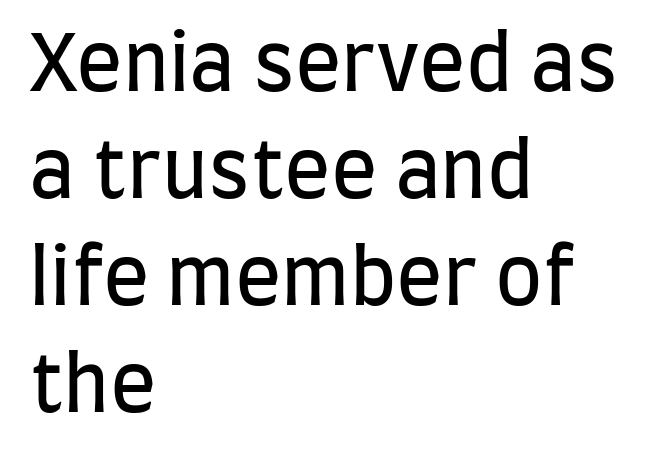
The strip under each line holds only bare page. Honestly, the letter spacing is just normal — you wouldn't notice it. Does the lettering tilt? It doesn't — this is upright. Summary of weight: not heavy and not bold. Horizontal bands of white between lines are of average thickness. This sample is left-justified, so line endings fall wherever the words run out.
